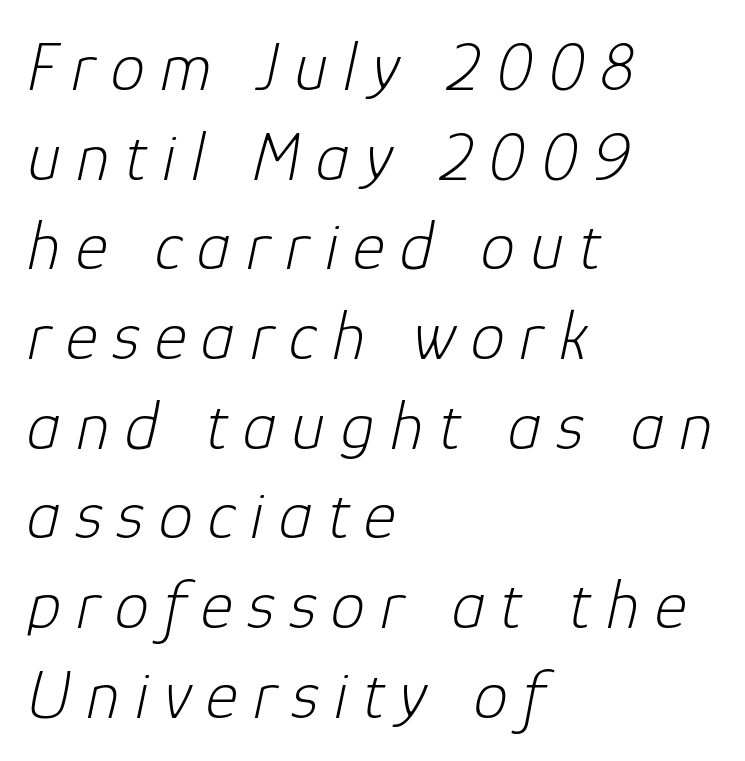
Q: Is the text bold? A: No.
Q: Is the text italic (slanted)? A: Yes, it leans right by about 12 degrees.
Q: Is the text underlined? A: No.
Q: How is the paragraph aligned? A: Left-aligned.
Q: Is the spacing between letters normal or unusually wide? A: Unusually wide.
Q: Is the spacing between lines tight, normal or loose? A: Normal.
Q: Width (condensed, normal, or wide)? A: Normal.
Q: Stroke contrast? A: Low.
Q: x-height? A: Medium.
Q: Monospaced? A: No.
